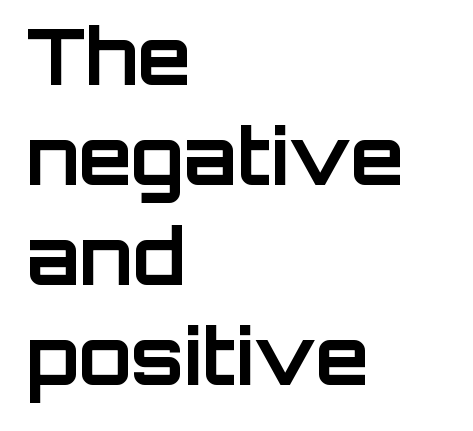
{"serif": "no", "italic": "no", "bold": "yes", "weight": "bold", "width": "normal", "stroke_contrast": "low", "x_height": "large", "monospaced": "no", "underline": "no", "align": "left", "line_spacing": "normal", "line_spacing_ratio": 1.28, "letter_spacing": "normal", "letter_spacing_em": 0.0, "glyph_px": 78}
